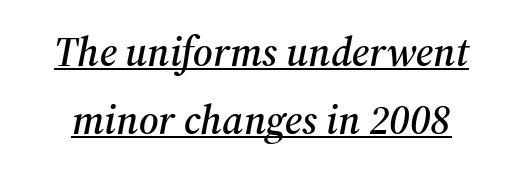
{"serif": "yes", "italic": "yes", "lean": "right", "slant_degrees": 12, "width": "normal", "stroke_contrast": "medium", "x_height": "medium", "monospaced": "no", "underline": "yes", "line_spacing": "normal", "line_spacing_ratio": 1.65, "letter_spacing": "normal", "letter_spacing_em": 0.0, "glyph_px": 41}
